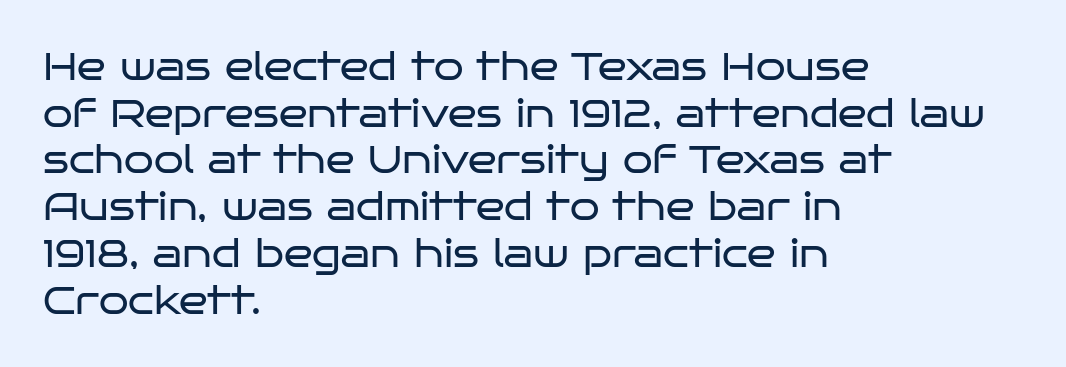
Short and long lines alike share a common starting point at left. In terms of letterspacing, this is plain default setting. Plain, unruled lines of type. The strokes carry an ordinary text weight at most. Typographically, this falls in the sans-serif category. Each letter keeps its own natural width here, so spacing adapts to shape.
